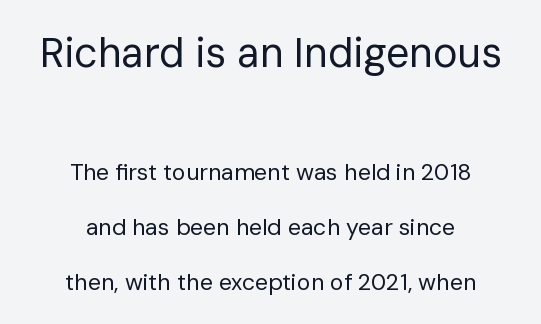
Q: Is the text bold? A: No.
Q: Is the text italic (slanted)? A: No, it is upright.
Q: Is the typeface a serif or a sans-serif typeface? A: Sans-serif.
Q: Is the text underlined? A: No.
Q: How is the paragraph aligned? A: Centered.
Q: Is the spacing between letters normal or unusually wide? A: Normal.
Q: Is the spacing between lines tight, normal or loose? A: Loose.
Q: Which block of text is set in a larger size, the first (top) or the second (bottom)? A: The first (top) one.
Q: Width (condensed, normal, or wide)? A: Normal.
Q: Stroke contrast? A: Low.
Q: x-height? A: Medium.
Q: Monospaced? A: No.
